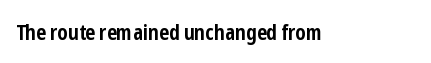
The image shows 22 px bold type, upright; set normal letter spacing, not underlined.
